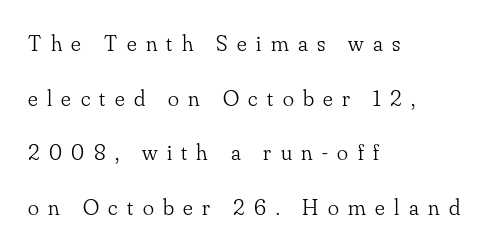
The image shows 23 px text type, upright; set left-aligned, loose line spacing (2.38x), unusually wide letter spacing (+0.41 em), not underlined.
